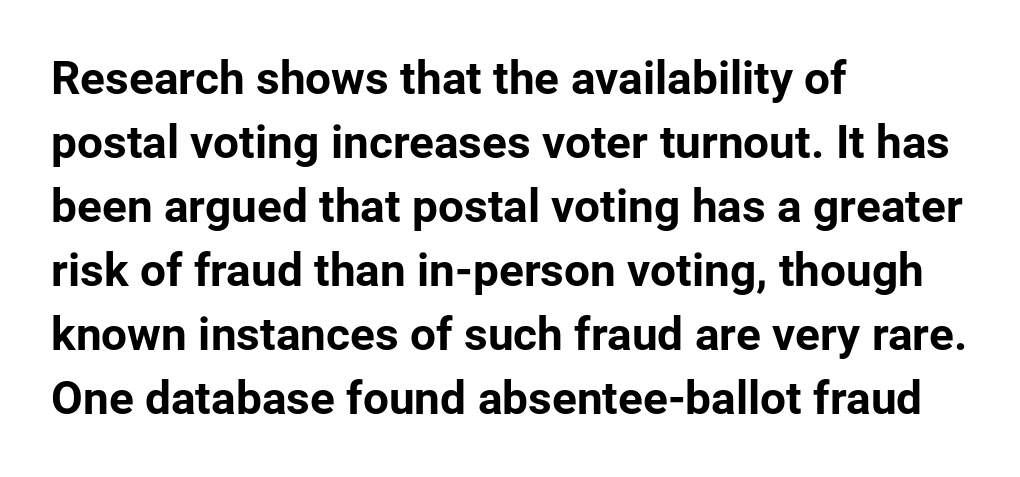
Q: Is the text bold? A: Yes.
Q: Is the text italic (slanted)? A: No, it is upright.
Q: Is the typeface a serif or a sans-serif typeface? A: Sans-serif.
Q: Is the text underlined? A: No.
Q: How is the paragraph aligned? A: Left-aligned.
Q: Is the spacing between letters normal or unusually wide? A: Normal.
Q: Is the spacing between lines tight, normal or loose? A: Normal.
Q: Width (condensed, normal, or wide)? A: Normal.
Q: Stroke contrast? A: Low.
Q: x-height? A: Medium.
Q: Monospaced? A: No.
